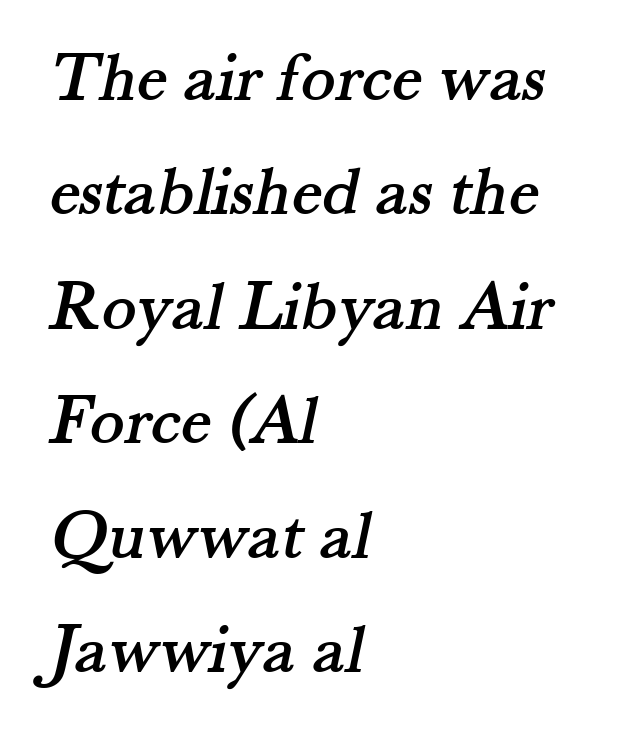
{"serif": "yes", "width": "normal", "stroke_contrast": "medium", "x_height": "small", "monospaced": "no", "underline": "no", "align": "left", "line_spacing": "normal", "line_spacing_ratio": 1.59, "letter_spacing": "normal", "letter_spacing_em": 0.0, "glyph_px": 72}
